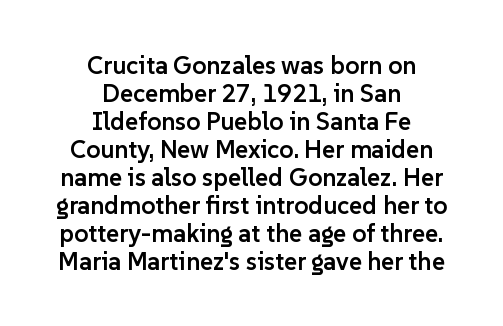
Q: Is the text bold? A: Semi-bold.
Q: Is the text italic (slanted)? A: No, it is upright.
Q: Is the text underlined? A: No.
Q: How is the paragraph aligned? A: Centered.
Q: Is the spacing between letters normal or unusually wide? A: Normal.
Q: Is the spacing between lines tight, normal or loose? A: Tight.
